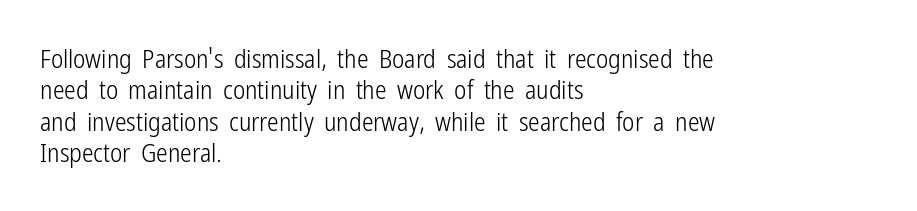
{"italic": "no", "bold": "no", "underline": "no", "align": "left", "line_spacing_ratio": 1.21, "letter_spacing": "normal", "letter_spacing_em": 0.0, "glyph_px": 26}
